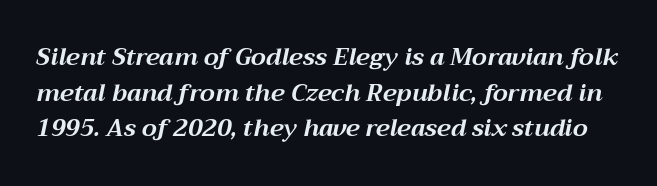
{"italic": "yes", "lean": "right", "slant_degrees": 12, "bold": "yes", "underline": "no", "line_spacing": "normal", "line_spacing_ratio": 1.48, "letter_spacing": "normal", "letter_spacing_em": 0.0, "glyph_px": 24}
